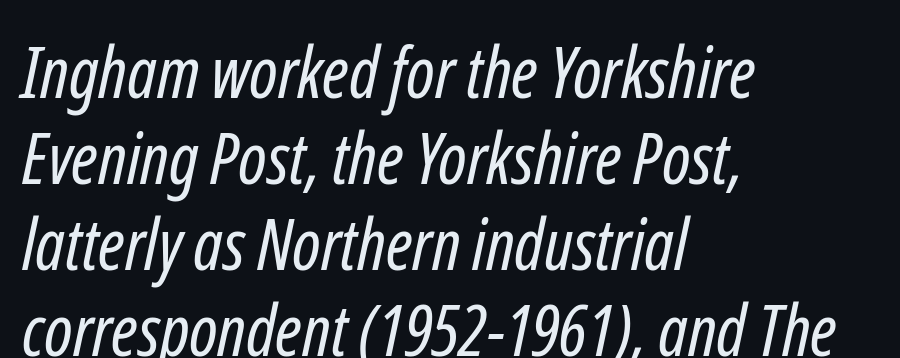
{"serif": "no", "bold": "no", "weight": "regular", "width": "condensed", "stroke_contrast": "low", "x_height": "medium", "monospaced": "no", "underline": "no", "align": "left", "line_spacing_ratio": 1.21, "letter_spacing": "normal", "letter_spacing_em": 0.0, "glyph_px": 71}
